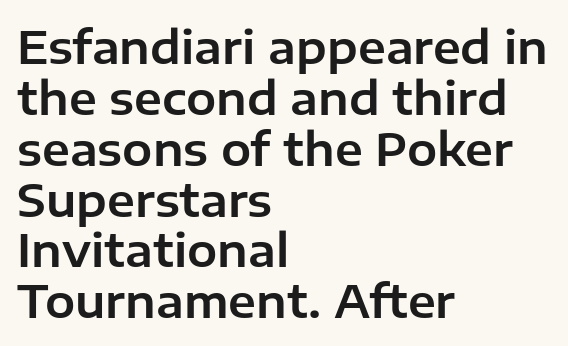
The image shows 45 px sans-serif type, upright; set left-aligned, tight line spacing (1.13x), normal letter spacing, not underlined; low stroke contrast and a medium x-height.
